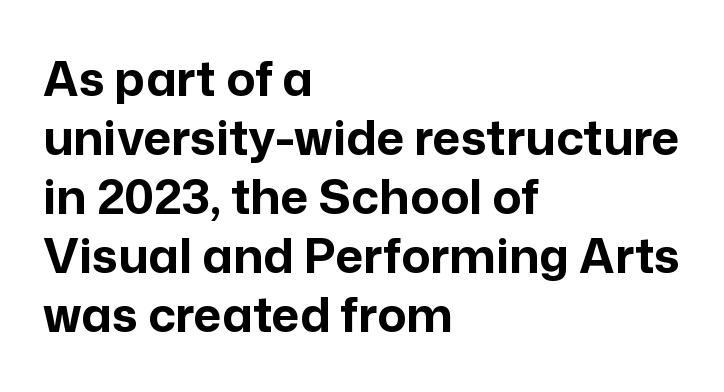
To sum up the face: it is a sans, with no serifs. Every row of glyphs begins at an identical x-position on the left. The line texture is even and compact thanks to regular tracking. Summary of weight: heavy, a full bold.
